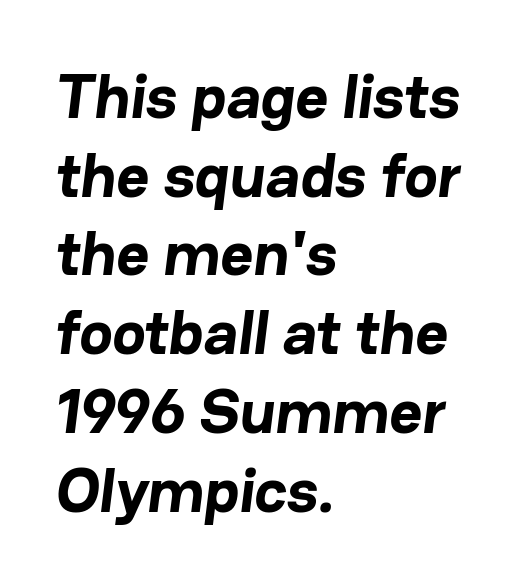
Evenly set lines give the paragraph a standard silhouette. Letters rest on an invisible, unmarked baseline. Where is the straight margin? On the left. Look at the stroke-to-counter ratio: heavy, a bold. Proportional: the letters do not fall into vertical columns. Nobody touched the tracking dial on this one.
